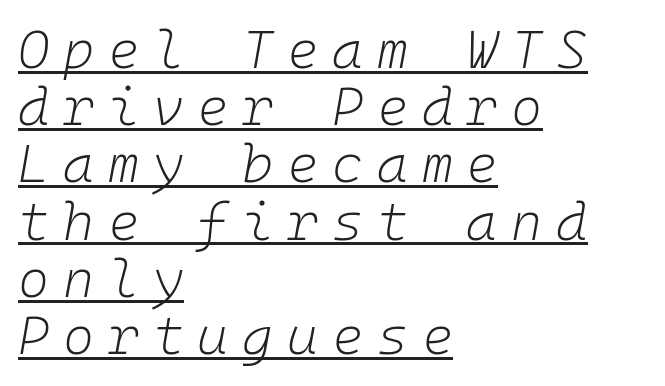
The image shows 53 px light type, italic (leaning right), monospaced; set left-aligned, tight line spacing (1.08x), unusually wide letter spacing (+0.26 em), underlined; low stroke contrast and a medium x-height.
